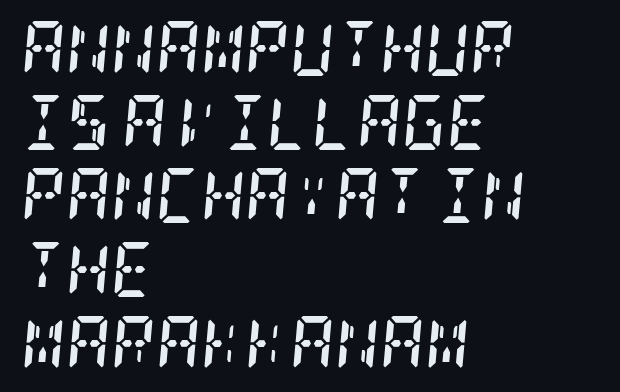
The image shows 55 px semibold, condensed serif type, italic (leaning right); set left-aligned, normal line spacing (1.34x), normal letter spacing, not underlined; low stroke contrast and a large x-height.
